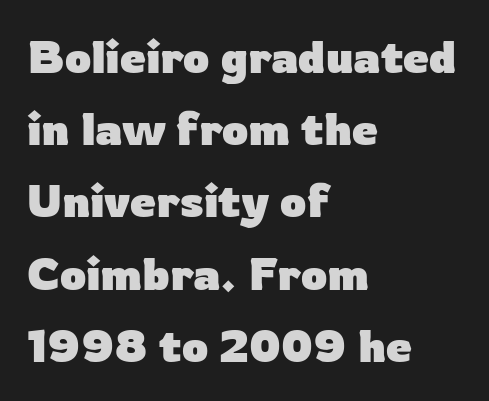
The image shows 46 px heavy sans-serif type, upright; set left-aligned, normal line spacing (1.57x), normal letter spacing, not underlined; low stroke contrast and a medium x-height.
